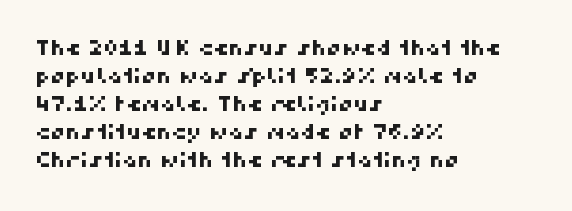
The image shows 21 px text type; set left-aligned, normal line spacing (1.33x), normal letter spacing, not underlined.
